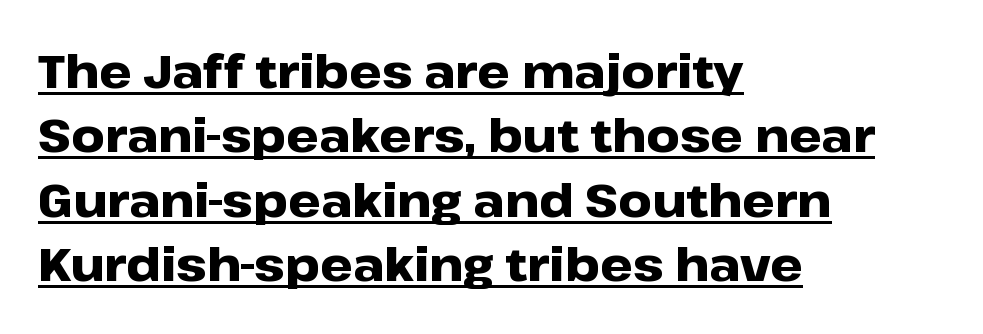
Caption: multi-line text, flush left, ragged right. Each letter keeps its own natural width here, so spacing adapts to shape. A normal amount of white space separates one row of letters from the next. Characters follow at the spacing the type designer built in.
